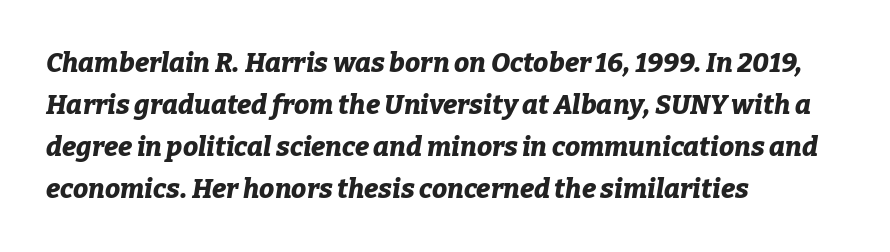
The image shows 27 px bold type, italic (leaning right); set left-aligned, normal line spacing (1.55x), normal letter spacing, not underlined.
